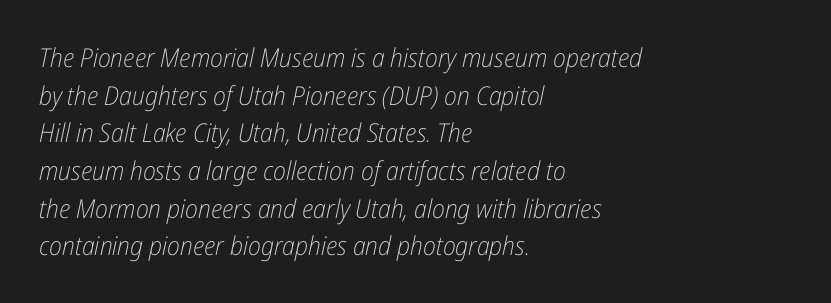
Regular leading. Notice how the passage keeps a crisp vertical edge on the left only. Stems here are at most as thick as an everyday book face. The whole block is typeset with a tilt. Rule under the text: the space is simply empty. The gaps between neighbouring characters are ordinary and unremarkable.
